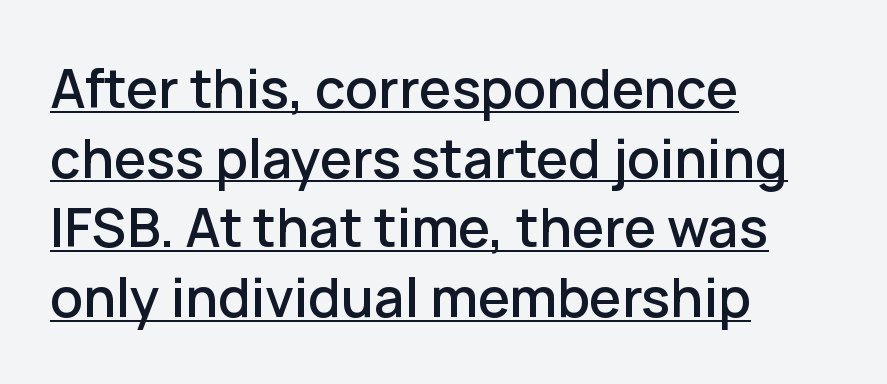
Q: Is the text italic (slanted)? A: No, it is upright.
Q: Is the typeface a serif or a sans-serif typeface? A: Sans-serif.
Q: Is the text underlined? A: Yes.
Q: How is the paragraph aligned? A: Left-aligned.
Q: Is the spacing between letters normal or unusually wide? A: Normal.
Q: Is the spacing between lines tight, normal or loose? A: Normal.
Q: Width (condensed, normal, or wide)? A: Normal.
Q: Stroke contrast? A: Low.
Q: x-height? A: Medium.
Q: Monospaced? A: No.
